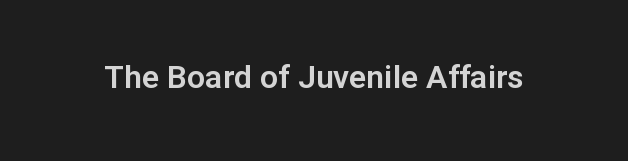
Rendered with straight, roman letterforms. You could not count columns in this text — the font is proportionally spaced. Rule under the text: the space is simply empty. The letters carry no serifs — their stems end cleanly without finishing strokes. This sample uses plain, unmodified letter spacing.
